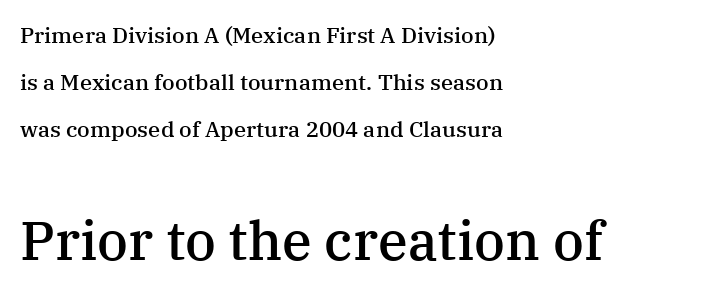
{"serif": "yes", "italic": "no", "bold": "semi", "weight": "semibold", "width": "normal", "stroke_contrast": "medium", "x_height": "medium", "monospaced": "no", "underline": "no", "align": "left", "line_spacing": "loose", "line_spacing_ratio": 2.14, "letter_spacing": "normal", "letter_spacing_em": 0.0, "larger_block": "second", "size_ratio": 2.45, "glyph_px": 54}
